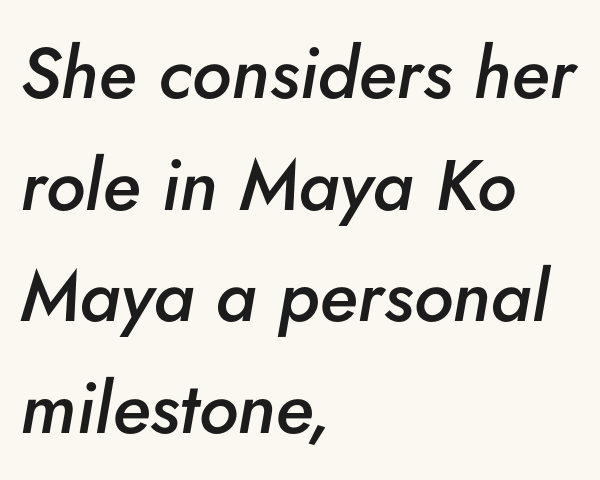
Glyph-to-glyph distance matches everyday printed text. If you drew a ruler down the left edge, every line would touch it. Evenly set lines give the paragraph a standard silhouette. The area under the type is left untouched. The specimen reads as italic at a glance.
